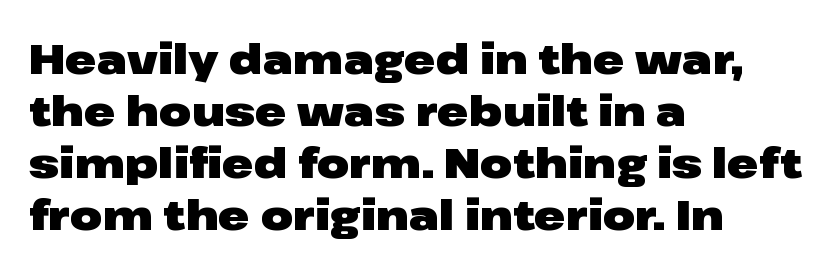
The image shows 42 px heavy, wide sans-serif type, upright; set left-aligned, line spacing 1.24x, normal letter spacing, not underlined; low stroke contrast and a medium x-height.
